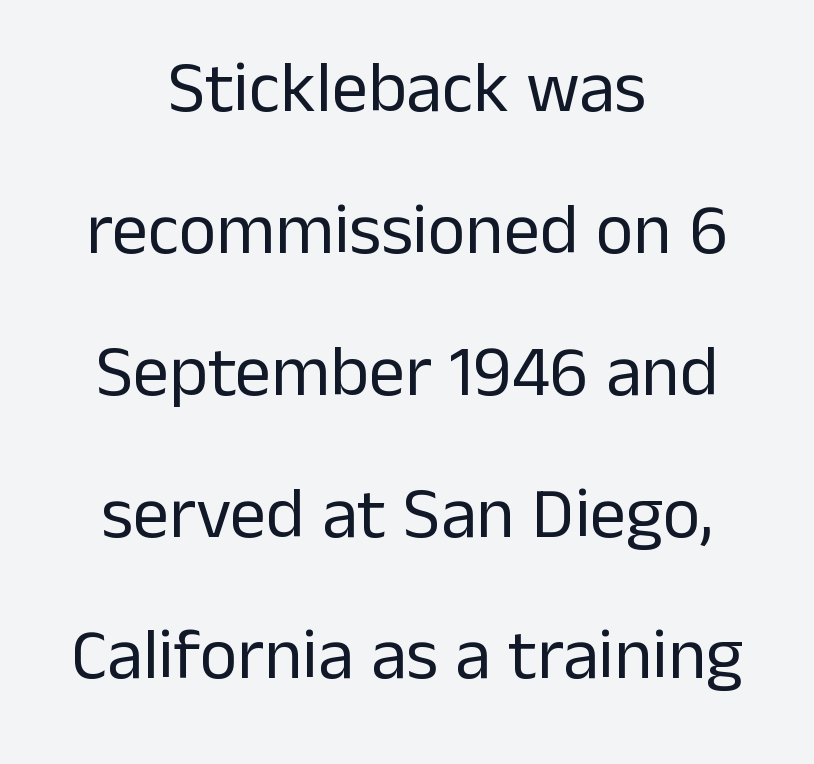
The image shows 72 px regular-weight sans-serif type, upright; set centered, loose line spacing (1.97x), normal letter spacing, not underlined; low stroke contrast and a medium x-height.
